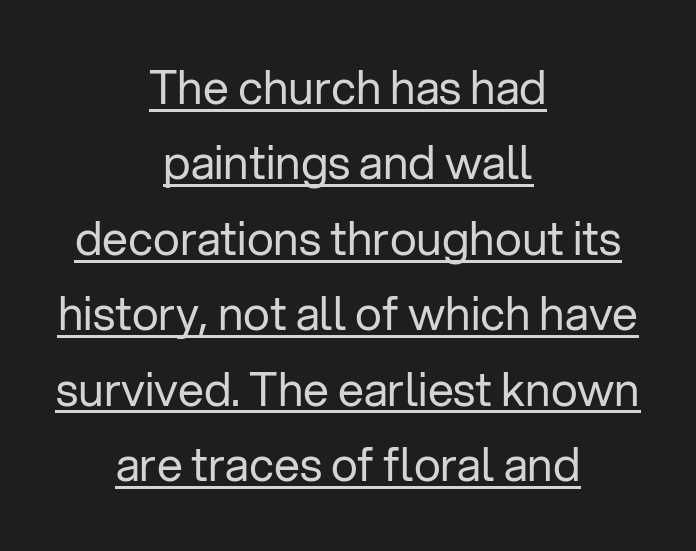
The rendering shows plain stroke endings on the letterforms — a sans-serif design. The lines sit at an ordinary, default distance from one another. Words appear dense and cohesive because spacing is normal. Somebody hit Ctrl+U on this one — the words are underlined.
